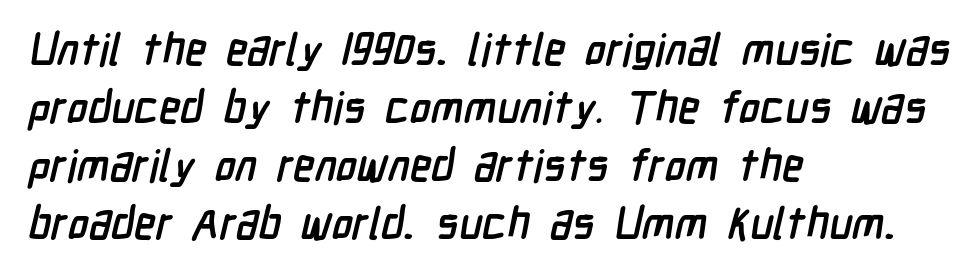
{"serif": "no", "bold": "yes", "weight": "semibold", "width": "condensed", "stroke_contrast": "low", "x_height": "medium", "monospaced": "no", "underline": "no", "align": "left", "line_spacing": "normal", "line_spacing_ratio": 1.32, "letter_spacing": "normal", "letter_spacing_em": 0.0, "glyph_px": 44}
